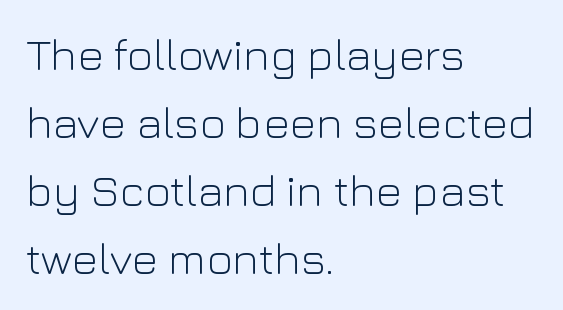
Q: Is the text bold? A: No.
Q: Is the text italic (slanted)? A: No, it is upright.
Q: Is the typeface a serif or a sans-serif typeface? A: Sans-serif.
Q: Is the text underlined? A: No.
Q: How is the paragraph aligned? A: Left-aligned.
Q: Is the spacing between letters normal or unusually wide? A: Normal.
Q: Is the spacing between lines tight, normal or loose? A: Normal.
Q: Width (condensed, normal, or wide)? A: Normal.
Q: Stroke contrast? A: Low.
Q: x-height? A: Medium.
Q: Monospaced? A: No.
